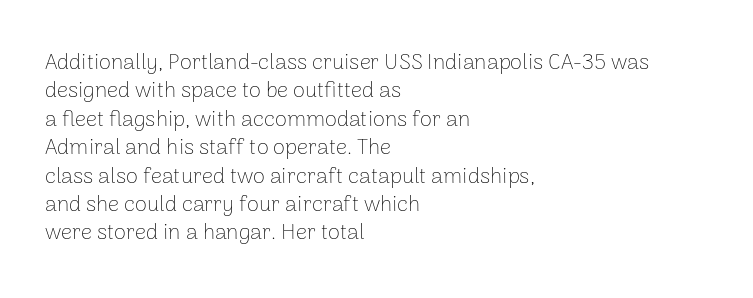
Q: Is the text bold? A: No.
Q: Is the text italic (slanted)? A: No, it is upright.
Q: Is the text underlined? A: No.
Q: How is the paragraph aligned? A: Left-aligned.
Q: Is the spacing between letters normal or unusually wide? A: Normal.
Q: Is the spacing between lines tight, normal or loose? A: Normal.
